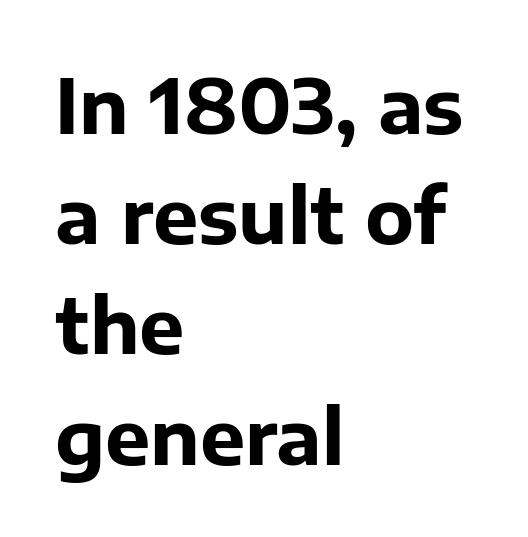
The image shows 76 px bold sans-serif type, upright; set left-aligned, normal line spacing (1.45x), normal letter spacing, not underlined; low stroke contrast and a medium x-height.
